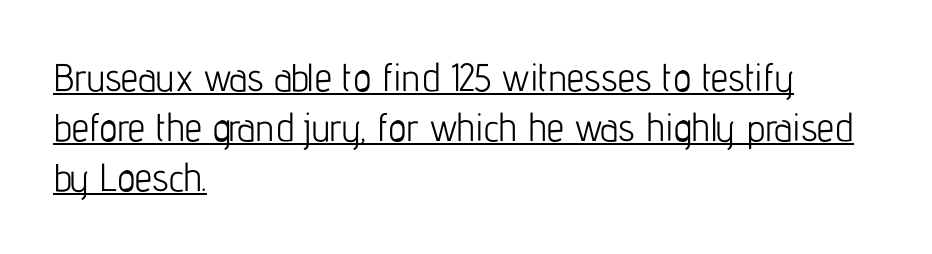
The image shows 39 px light, condensed sans-serif type, upright; set left-aligned, normal line spacing (1.28x), normal letter spacing, underlined; low stroke contrast and a medium x-height.
